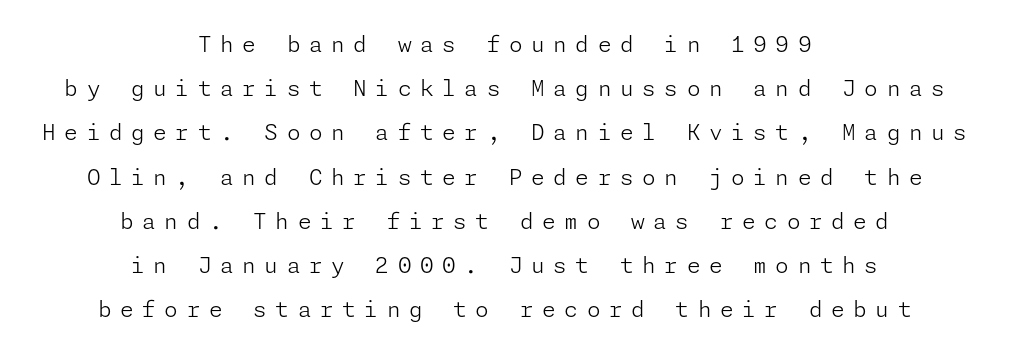
{"italic": "no", "bold": "no", "underline": "no", "align": "center", "line_spacing": "loose", "line_spacing_ratio": 2.01, "letter_spacing": "wide", "letter_spacing_em": 0.39, "glyph_px": 22}
